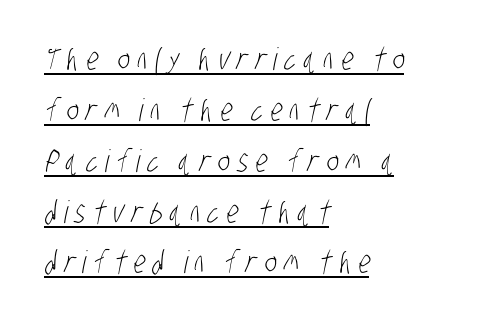
This reads as an unemphasized weight, regular at the heaviest. Left-aligned paragraph, ragged on the right. The sample's only ornament is a line tracing under the words. The rendering uses a moderate line-height, typical for paragraphs. Think of a printed novel: that variable character pitch is what you see here. Does the type have serifs? No, each stem ends abruptly.
